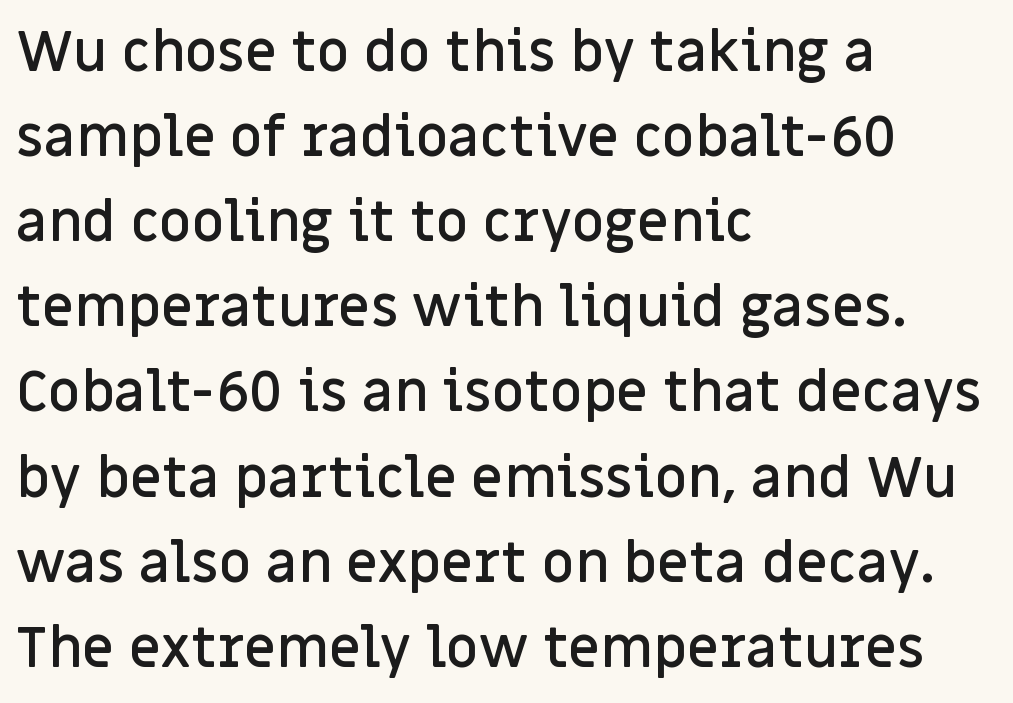
{"serif": "no", "italic": "no", "bold": "semi", "weight": "semibold", "width": "normal", "stroke_contrast": "low", "x_height": "large", "monospaced": "no", "underline": "no", "align": "left", "line_spacing": "normal", "line_spacing_ratio": 1.52, "letter_spacing": "normal", "letter_spacing_em": 0.0, "glyph_px": 56}
